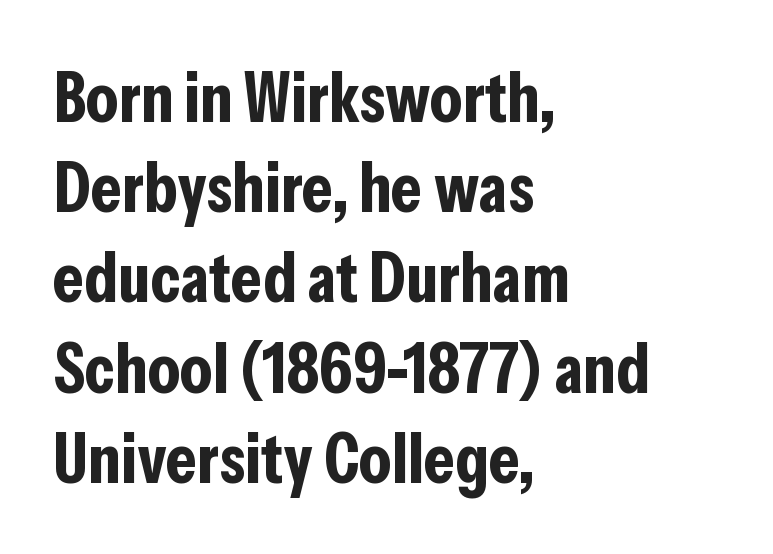
The image shows 71 px bold, condensed sans-serif type, upright; set left-aligned, normal line spacing (1.27x), normal letter spacing, not underlined; low stroke contrast and a medium x-height.
